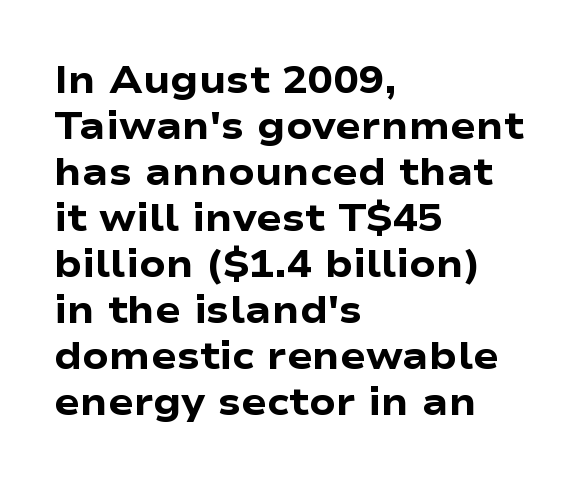
{"serif": "no", "italic": "no", "bold": "yes", "weight": "heavy", "width": "wide", "stroke_contrast": "low", "x_height": "medium", "monospaced": "no", "underline": "no", "align": "left", "line_spacing_ratio": 1.21, "letter_spacing": "normal", "letter_spacing_em": 0.0, "glyph_px": 38}
